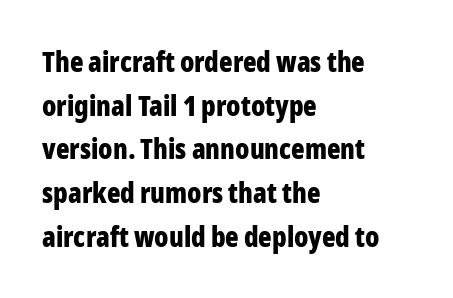
Q: Is the text bold? A: Yes.
Q: Is the text italic (slanted)? A: No, it is upright.
Q: Is the typeface a serif or a sans-serif typeface? A: Sans-serif.
Q: Is the text underlined? A: No.
Q: How is the paragraph aligned? A: Left-aligned.
Q: Is the spacing between letters normal or unusually wide? A: Normal.
Q: Is the spacing between lines tight, normal or loose? A: Normal.
Q: Width (condensed, normal, or wide)? A: Condensed.
Q: Stroke contrast? A: Low.
Q: x-height? A: Medium.
Q: Monospaced? A: No.
